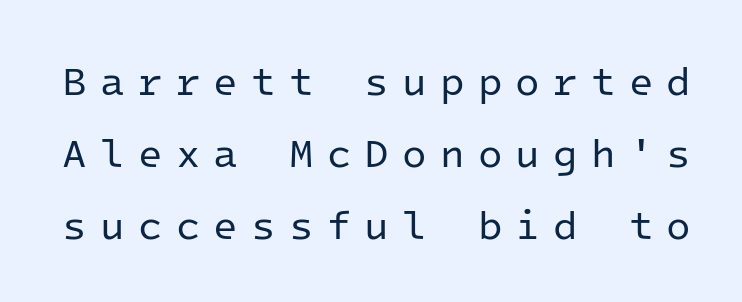
Display-style spreading of the glyphs; the letterfit is very open. To sum up the face: it is a sans, with no serifs. Nobody drew a line under any word here. The characters are drawn with everyday or finer stroke widths.
